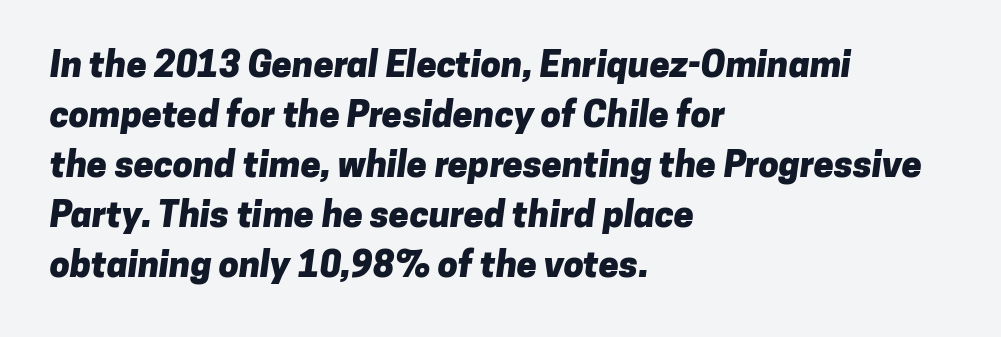
Do the characters align in a grid? No, the font is proportional. The typeface chosen for these lines omits serifs. Look at the stroke-to-counter ratio: heavy, a bold. Compared with typical paragraphs, the rows here are spaced about the same. The strip under each line holds only bare page. This sample uses plain, unmodified letter spacing.
